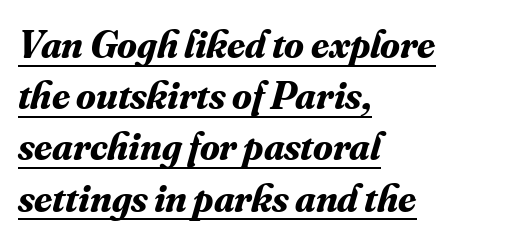
Q: Is the text bold? A: Yes.
Q: Is the text italic (slanted)? A: Yes, it leans right by about 16 degrees.
Q: Is the typeface a serif or a sans-serif typeface? A: Serif.
Q: Is the text underlined? A: Yes.
Q: How is the paragraph aligned? A: Left-aligned.
Q: Is the spacing between letters normal or unusually wide? A: Normal.
Q: Is the spacing between lines tight, normal or loose? A: Normal.
Q: Width (condensed, normal, or wide)? A: Normal.
Q: Stroke contrast? A: Medium.
Q: x-height? A: Small.
Q: Monospaced? A: No.
